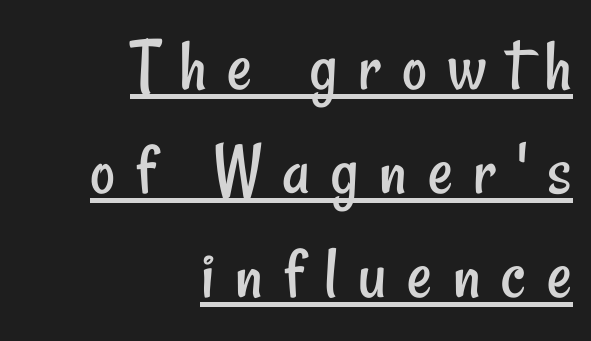
{"serif": "no", "bold": "no", "weight": "regular", "width": "condensed", "stroke_contrast": "low", "x_height": "small", "monospaced": "no", "underline": "yes", "align": "right", "line_spacing": "normal", "line_spacing_ratio": 1.35, "letter_spacing": "wide", "letter_spacing_em": 0.27, "glyph_px": 77}
